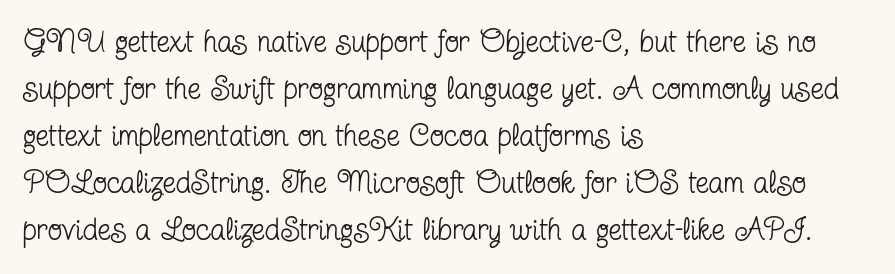
Q: Is the text bold? A: No.
Q: Is the text italic (slanted)? A: No, it is upright.
Q: Is the typeface a serif or a sans-serif typeface? A: Serif.
Q: Is the text underlined? A: No.
Q: How is the paragraph aligned? A: Left-aligned.
Q: Is the spacing between letters normal or unusually wide? A: Normal.
Q: Is the spacing between lines tight, normal or loose? A: Normal.
Q: Width (condensed, normal, or wide)? A: Condensed.
Q: Stroke contrast? A: Low.
Q: x-height? A: Medium.
Q: Monospaced? A: No.
